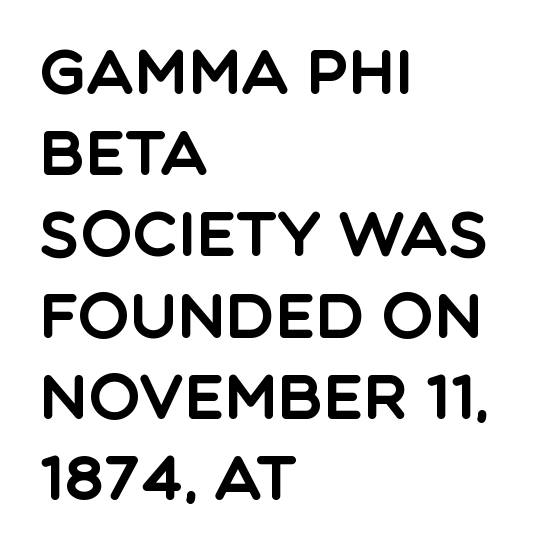
The image shows 62 px sans-serif type, upright; set left-aligned, normal line spacing (1.31x), normal letter spacing, not underlined; a large x-height.
